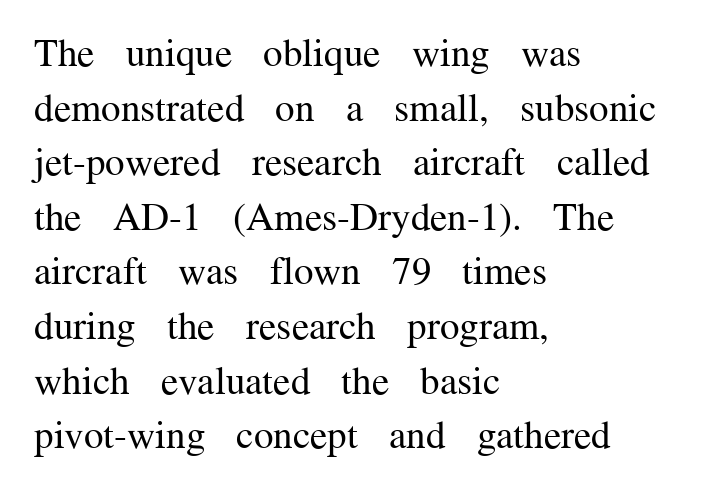
Q: Is the text bold? A: No.
Q: Is the text italic (slanted)? A: No, it is upright.
Q: Is the typeface a serif or a sans-serif typeface? A: Serif.
Q: Is the text underlined? A: No.
Q: How is the paragraph aligned? A: Left-aligned.
Q: Is the spacing between letters normal or unusually wide? A: Normal.
Q: Is the spacing between lines tight, normal or loose? A: Normal.
Q: Width (condensed, normal, or wide)? A: Normal.
Q: Stroke contrast? A: Medium.
Q: x-height? A: Medium.
Q: Monospaced? A: No.
